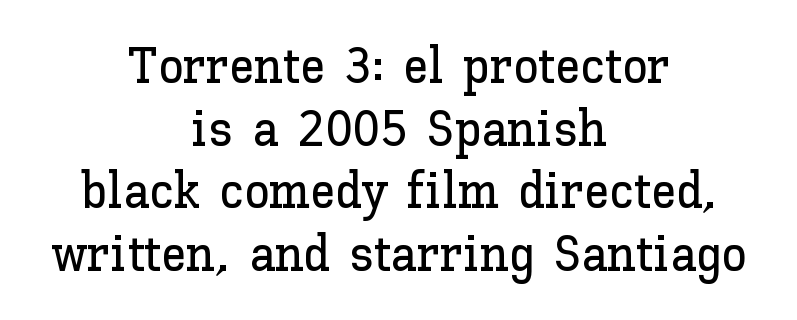
{"italic": "no", "width": "normal", "stroke_contrast": "low", "x_height": "medium", "monospaced": "no", "underline": "no", "align": "center", "line_spacing_ratio": 1.23, "letter_spacing": "normal", "letter_spacing_em": 0.0, "glyph_px": 51}
